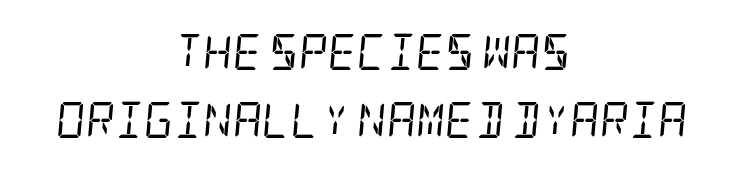
{"serif": "yes", "italic": "yes", "lean": "right", "slant_degrees": 5, "bold": "no", "weight": "regular", "width": "condensed", "stroke_contrast": "low", "x_height": "large", "underline": "no", "align": "center", "line_spacing_ratio": 1.88, "letter_spacing": "normal", "letter_spacing_em": 0.0, "glyph_px": 36}
